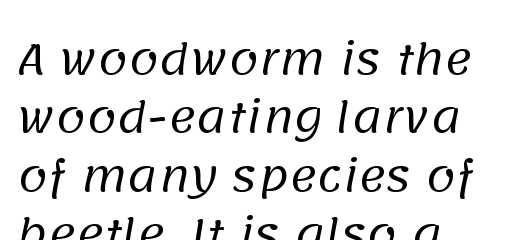
The image shows 42 px regular-weight sans-serif type; set left-aligned, normal line spacing (1.39x), normal letter spacing, not underlined; low stroke contrast and a large x-height.
